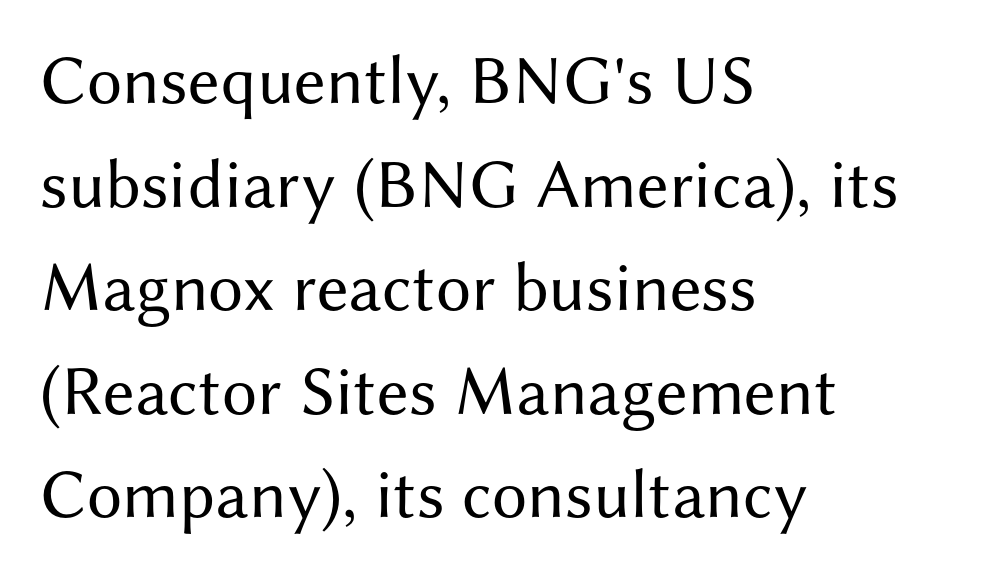
{"serif": "no", "italic": "no", "bold": "no", "weight": "regular", "width": "normal", "stroke_contrast": "medium", "x_height": "medium", "monospaced": "no", "underline": "no", "align": "left", "line_spacing": "normal", "line_spacing_ratio": 1.48, "letter_spacing": "normal", "letter_spacing_em": 0.0, "glyph_px": 70}
